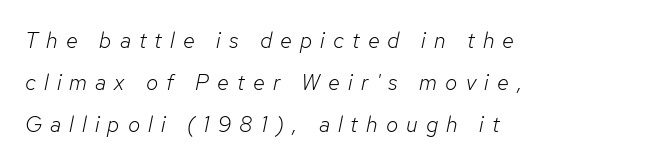
Whoever set this chose breathing room over compactness in the vertical rhythm. In terms of posture, this sample is oblique. The compositor pushed each line to the left boundary. Any mark beneath the type? The region is blank. Stem width sits at or under what a default text font uses. Spacing between characters has been opened up far beyond the box default.
